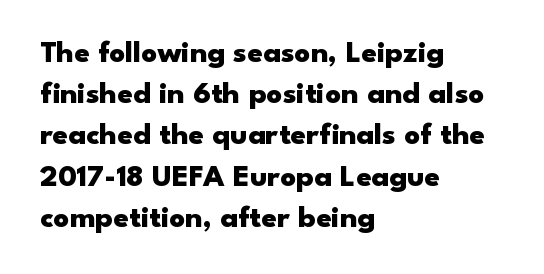
Honestly, there is no underline to notice here at all. Type style note: lacks serifs. Vertical strokes here are truly vertical. Letter spacing: default. Here the designer chose a conventional face with non-uniform glyph widths. Where is the straight margin? On the left.
